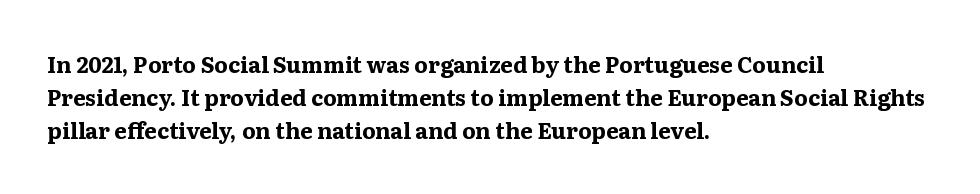
The image shows 22 px bold type, upright; set left-aligned, normal line spacing (1.51x), normal letter spacing, not underlined.
